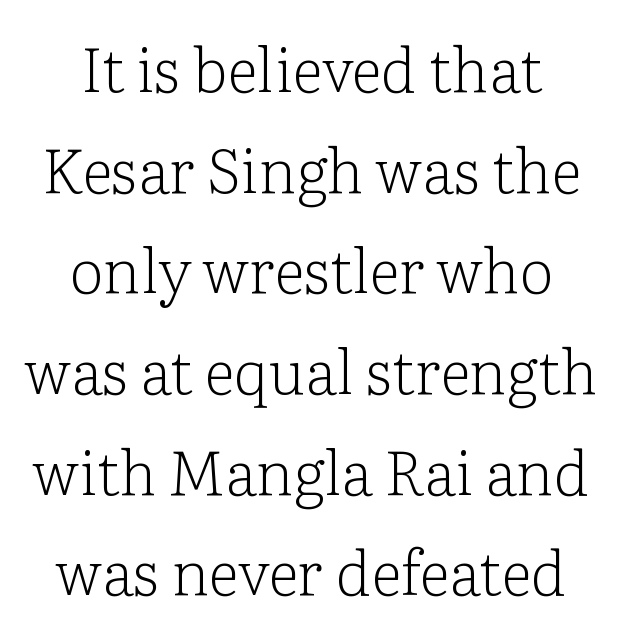
Lines of text with bare space underneath. In terms of letterspacing, this is plain default setting. The passage shown stacks its lines at a standard gap. The letters stand upright; this is a roman face.
